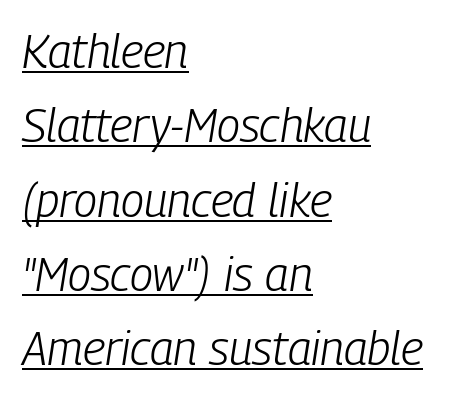
The image shows 47 px light, condensed type, italic (leaning right); set left-aligned, normal line spacing (1.58x), normal letter spacing, underlined; low stroke contrast and a medium x-height.
